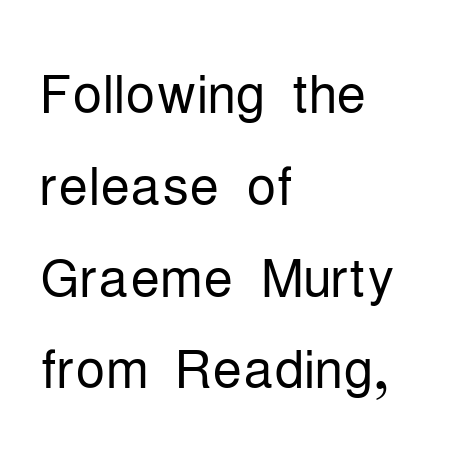
Leftover space on each line is placed entirely after the last word. Italic? Not at all — the glyphs are vertical. Each letter's strokes conclude bluntly, with no projecting serifs. This rendering leaves character spacing at its baseline value.
